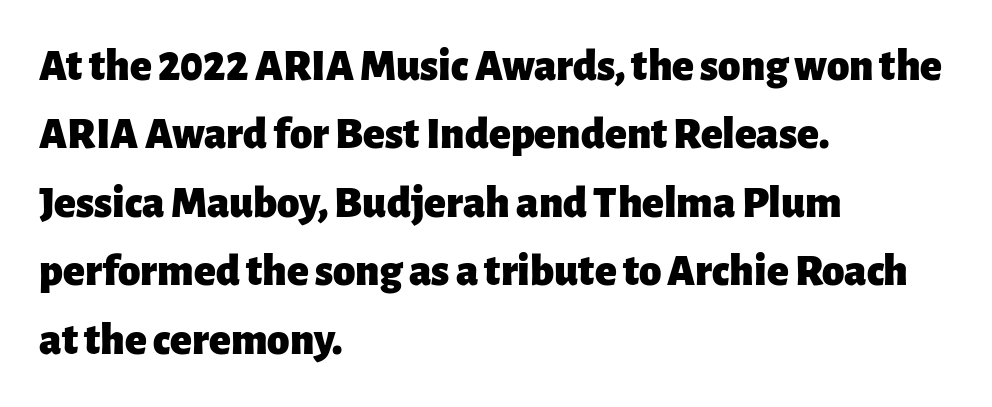
This sample uses plain, unmodified letter spacing. The passage shown stacks its lines at a standard gap. Typeset ragged right — the left edge is the straight one. When letters stand straight like this, we call the style roman or upright. Classification — sans serif.
